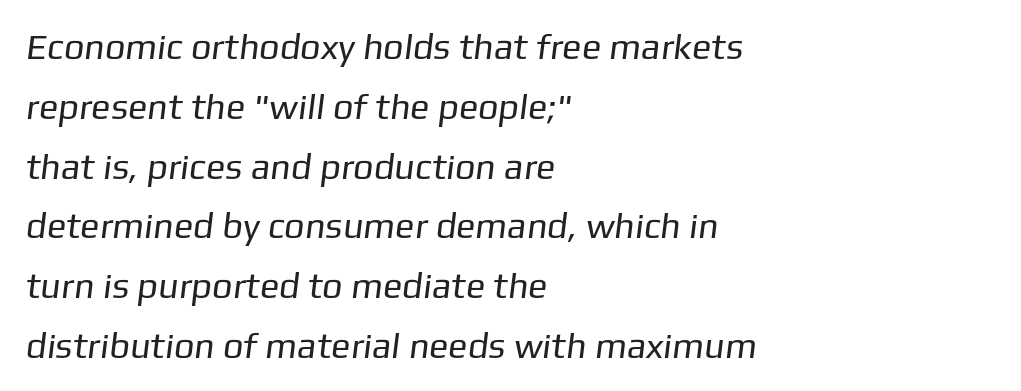
Q: Is the text bold? A: No.
Q: Is the typeface a serif or a sans-serif typeface? A: Sans-serif.
Q: Is the text underlined? A: No.
Q: How is the paragraph aligned? A: Left-aligned.
Q: Is the spacing between letters normal or unusually wide? A: Normal.
Q: Is the spacing between lines tight, normal or loose? A: Normal.
Q: Width (condensed, normal, or wide)? A: Normal.
Q: Stroke contrast? A: Low.
Q: x-height? A: Medium.
Q: Monospaced? A: No.
